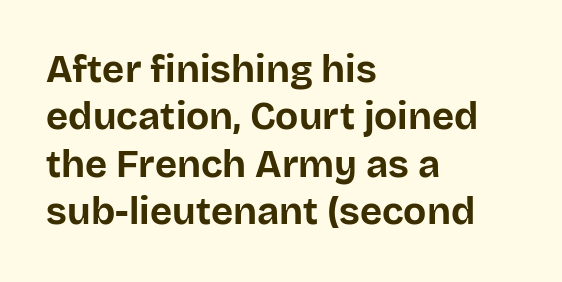
Q: Is the text bold? A: Yes.
Q: Is the text italic (slanted)? A: No, it is upright.
Q: Is the typeface a serif or a sans-serif typeface? A: Sans-serif.
Q: Is the text underlined? A: No.
Q: How is the paragraph aligned? A: Left-aligned.
Q: Is the spacing between letters normal or unusually wide? A: Normal.
Q: Is the spacing between lines tight, normal or loose? A: Normal.
Q: Width (condensed, normal, or wide)? A: Normal.
Q: Stroke contrast? A: Low.
Q: x-height? A: Large.
Q: Monospaced? A: No.
